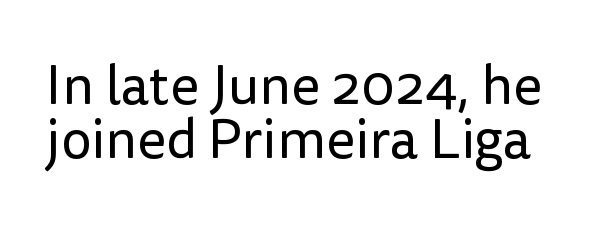
{"serif": "no", "italic": "no", "bold": "no", "weight": "regular", "width": "normal", "stroke_contrast": "low", "x_height": "medium", "monospaced": "no", "underline": "no", "line_spacing": "tight", "line_spacing_ratio": 0.98, "letter_spacing": "normal", "letter_spacing_em": 0.0, "glyph_px": 55}
